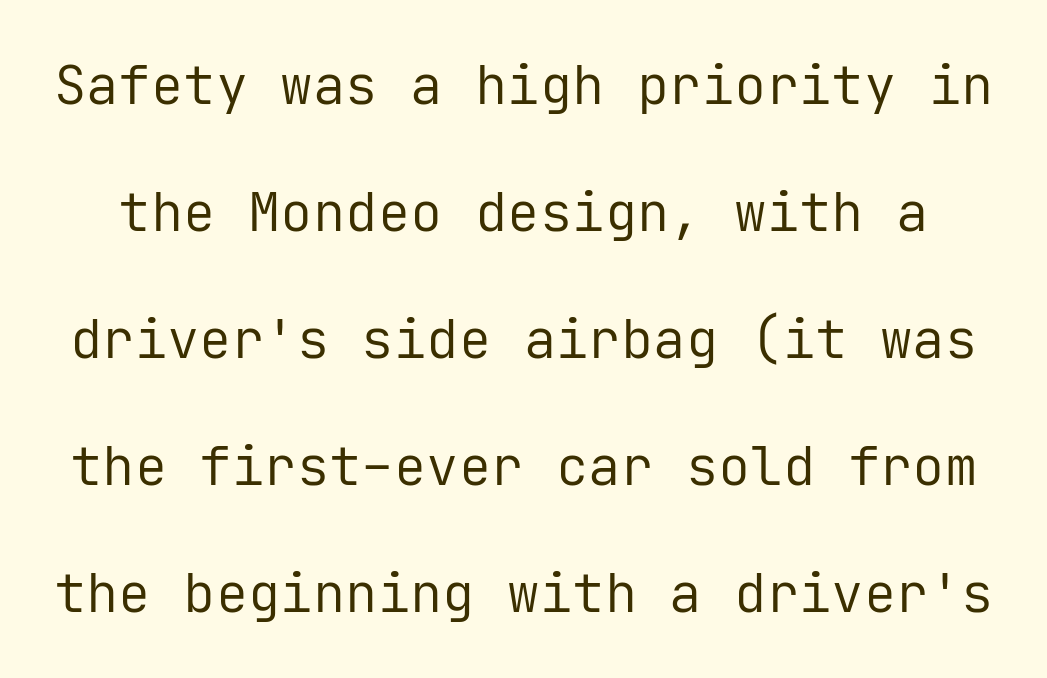
The image shows 54 px regular-weight sans-serif type, upright, monospaced; set loose line spacing (2.35x), normal letter spacing, not underlined; low stroke contrast and a medium x-height.
